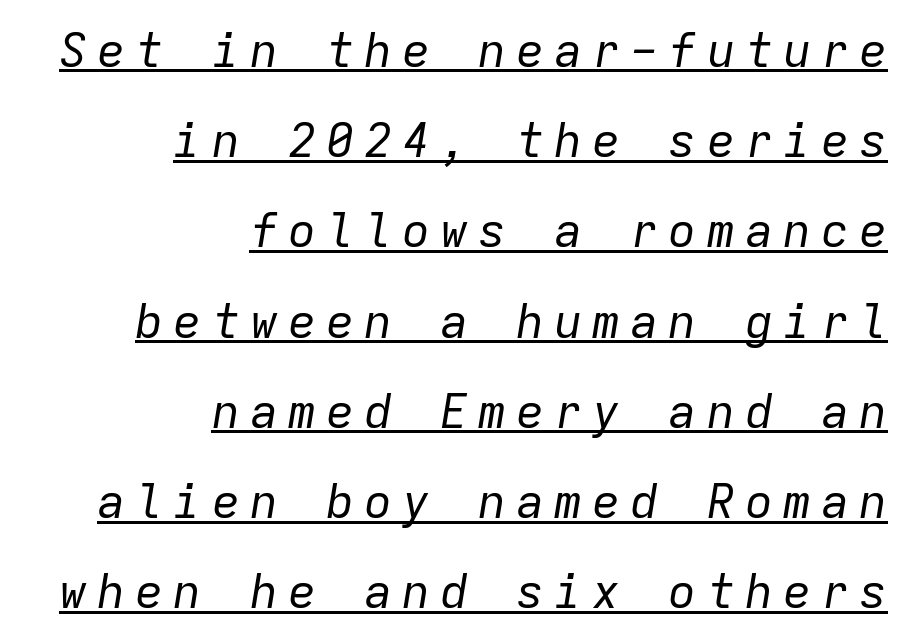
The image shows 47 px regular-weight type, italic (leaning right), monospaced; set right-aligned, loose line spacing (1.92x), unusually wide letter spacing (+0.21 em), underlined; low stroke contrast and a medium x-height.
